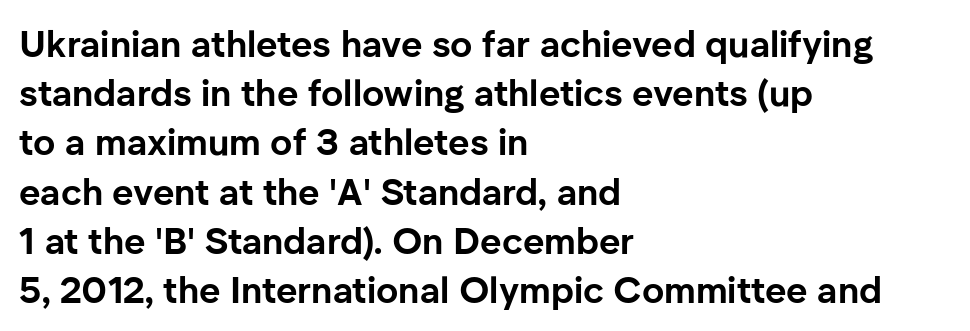
No italicization has been applied; the sample stays upright. What kind of face is this? One without serifs — a sans. Each glyph is drawn with heavy, bold strokes. Baseline-to-baseline distance is the conventional proportion of letter height. The zone under the glyphs is completely vacant.
